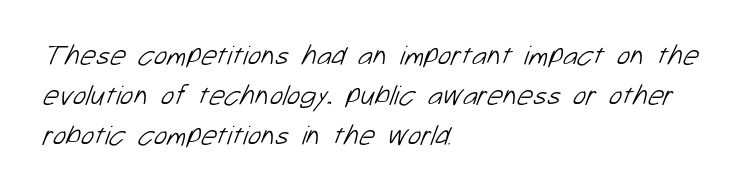
Weight: in the light-to-regular range. The paragraph shown leans on its left margin. Each letter keeps its own natural width here, so spacing adapts to shape. Check where the strokes stop: nothing finishes them off — pure sans. Notice how descenders clear the ascenders below comfortably — that's standard leading.
